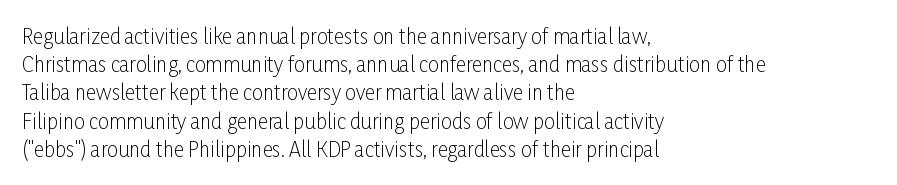
{"italic": "no", "bold": "no", "underline": "no", "align": "left", "line_spacing": "normal", "line_spacing_ratio": 1.41, "letter_spacing": "normal", "letter_spacing_em": 0.0, "glyph_px": 20}
